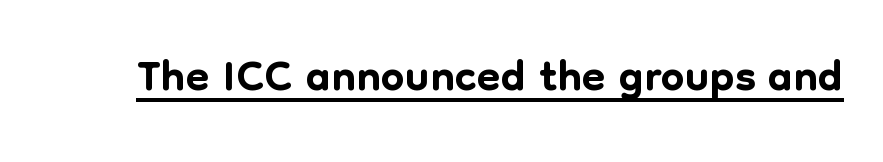
A sans-serif font was chosen for this passage. The letters advance in unequal steps, a hallmark of proportional type. No italicization has been applied; the sample stays upright. Quick note: underline on. Students, note that the glyphs here touch the page at normal intervals.
